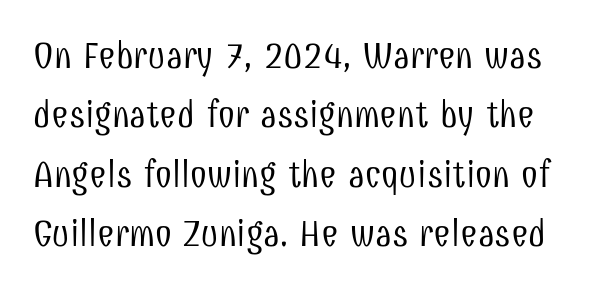
{"serif": "no", "italic": "no", "bold": "no", "weight": "light", "width": "condensed", "stroke_contrast": "low", "x_height": "medium", "monospaced": "no", "underline": "no", "line_spacing": "normal", "line_spacing_ratio": 1.56, "letter_spacing": "normal", "letter_spacing_em": 0.0, "glyph_px": 38}
